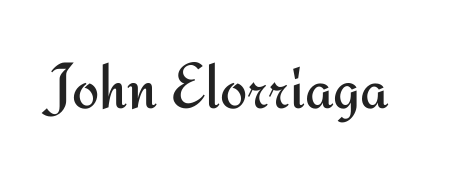
Counters stay open thanks to moderate or lighter strokes. The line texture is even and compact thanks to regular tracking. Unlike a traditional serif, this face leaves its strokes unadorned. Think of a printed novel: that variable character pitch is what you see here.
